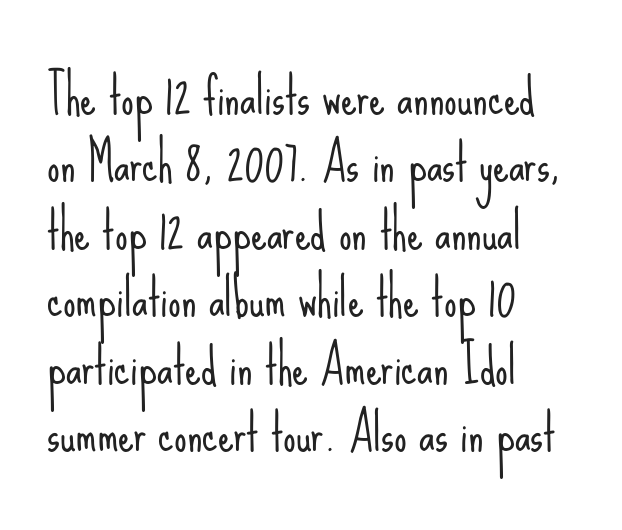
The image shows 50 px light, condensed sans-serif type, upright; set left-aligned, normal line spacing (1.35x), normal letter spacing, not underlined; low stroke contrast and a small x-height.
